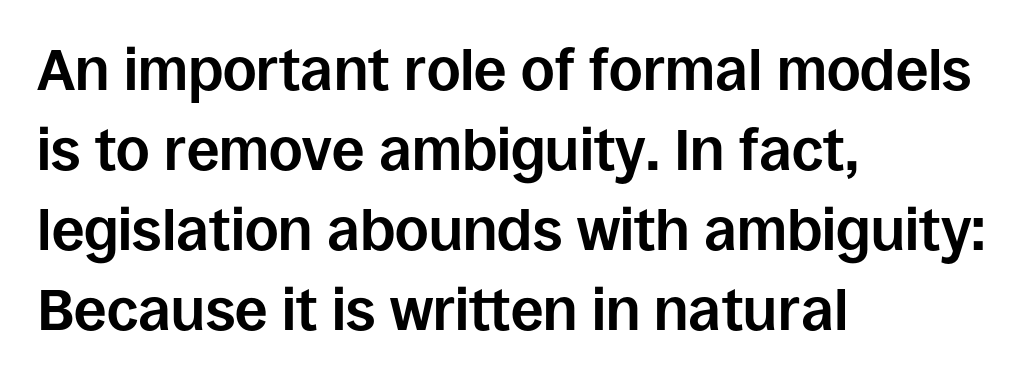
Q: Is the text bold? A: Yes.
Q: Is the text italic (slanted)? A: No, it is upright.
Q: Is the typeface a serif or a sans-serif typeface? A: Sans-serif.
Q: Is the text underlined? A: No.
Q: How is the paragraph aligned? A: Left-aligned.
Q: Is the spacing between letters normal or unusually wide? A: Normal.
Q: Is the spacing between lines tight, normal or loose? A: Normal.
Q: Width (condensed, normal, or wide)? A: Normal.
Q: Stroke contrast? A: Low.
Q: x-height? A: Large.
Q: Monospaced? A: No.
